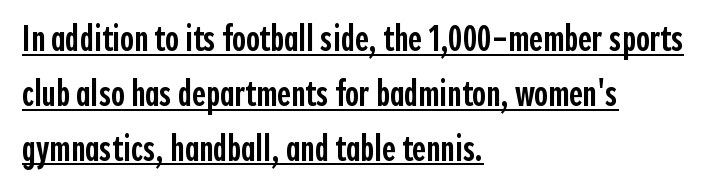
Regarding serifs, this sample does without them. One-word summary of the alignment: left. Interline gaps are of average width in this sample. The rendered words wear a rule along their underside.
